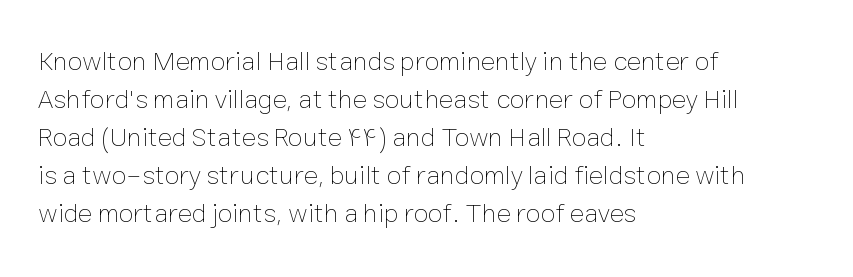
{"italic": "no", "bold": "no", "underline": "no", "align": "left", "line_spacing": "normal", "line_spacing_ratio": 1.41, "letter_spacing": "normal", "letter_spacing_em": 0.0, "glyph_px": 27}
